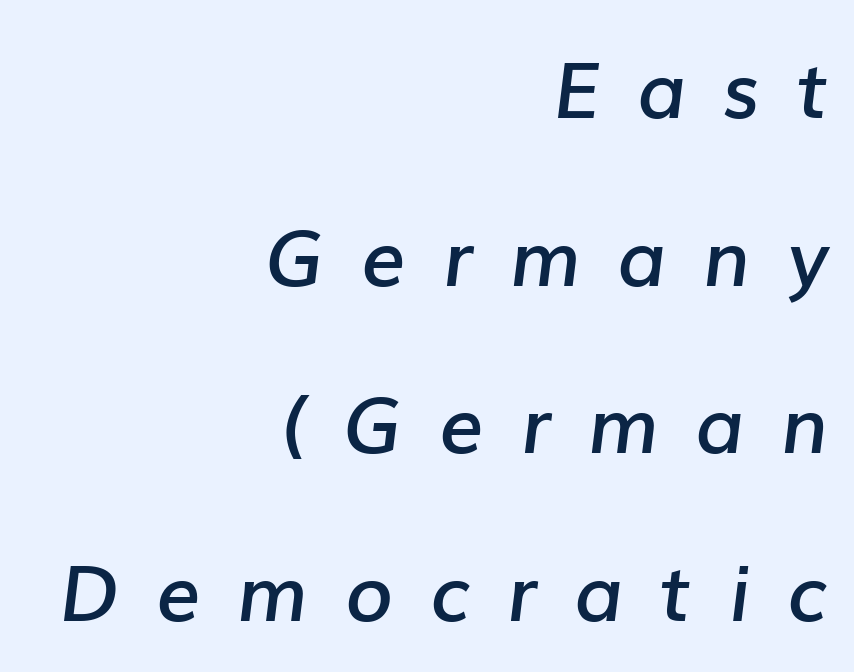
Q: Is the text bold? A: Semi-bold.
Q: Is the text italic (slanted)? A: Yes, it leans right by about 7 degrees.
Q: Is the text underlined? A: No.
Q: How is the paragraph aligned? A: Right-aligned.
Q: Is the spacing between letters normal or unusually wide? A: Unusually wide.
Q: Is the spacing between lines tight, normal or loose? A: Loose.
Q: Width (condensed, normal, or wide)? A: Normal.
Q: Stroke contrast? A: Low.
Q: x-height? A: Medium.
Q: Monospaced? A: No.
